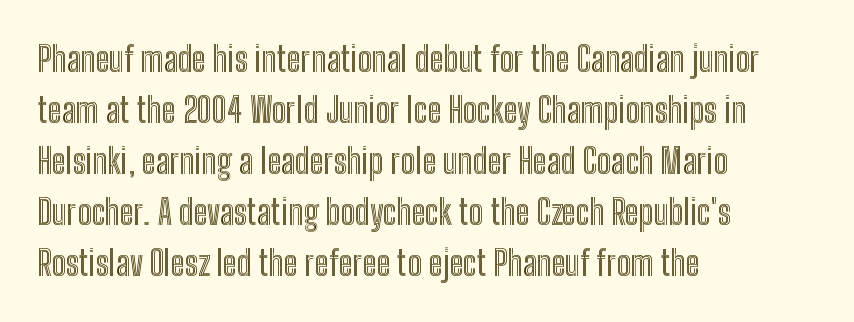
{"italic": "no", "width": "condensed", "x_height": "medium", "monospaced": "no", "underline": "no", "align": "left", "line_spacing": "normal", "line_spacing_ratio": 1.5, "letter_spacing": "normal", "letter_spacing_em": 0.0, "glyph_px": 34}
